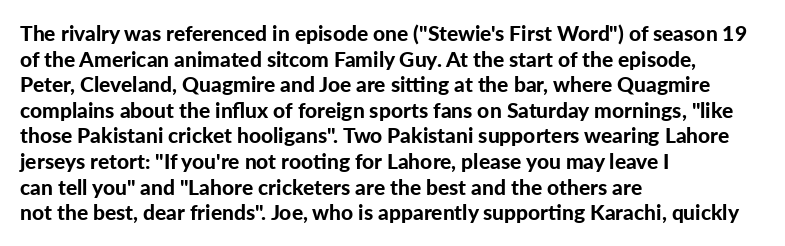
The image shows 21 px bold type, upright; set left-aligned, line spacing 1.22x, normal letter spacing, not underlined.
